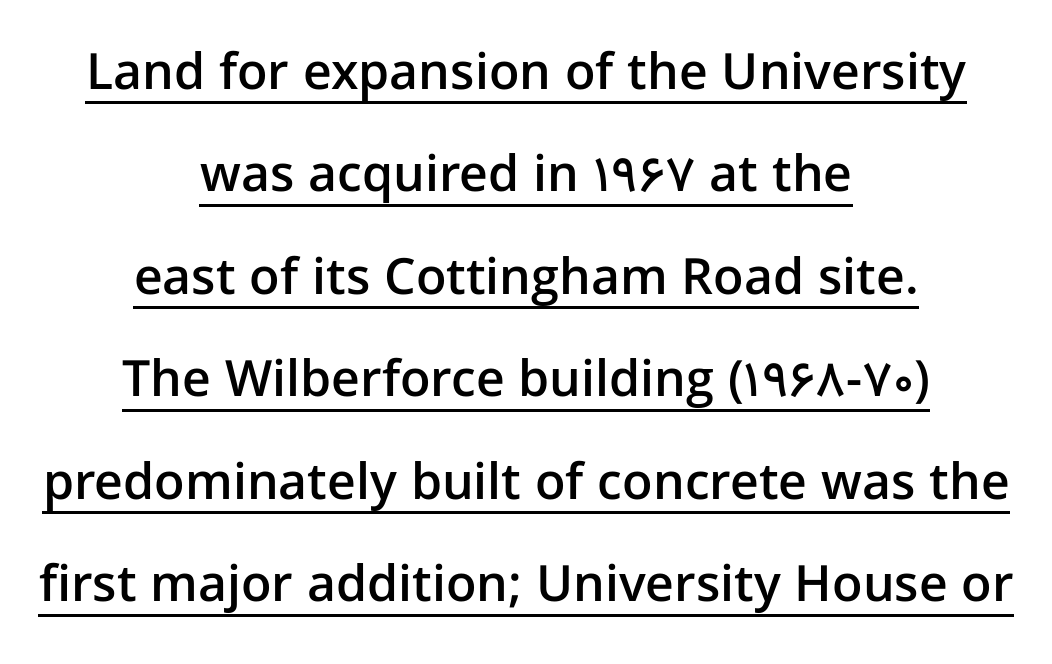
{"serif": "no", "italic": "no", "bold": "semi", "weight": "semibold", "width": "normal", "stroke_contrast": "low", "x_height": "medium", "monospaced": "no", "underline": "yes", "align": "center", "line_spacing": "loose", "line_spacing_ratio": 2.05, "letter_spacing": "normal", "letter_spacing_em": 0.0, "glyph_px": 50}
